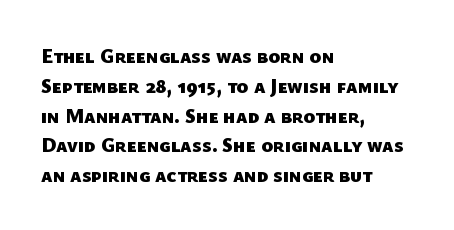
The image shows 20 px bold type; set left-aligned, normal line spacing (1.49x), normal letter spacing, not underlined.
